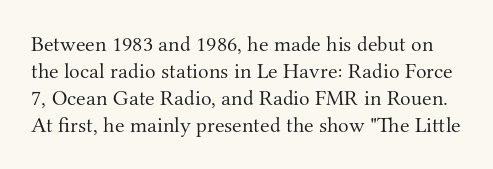
Q: Is the text bold? A: No.
Q: Is the text italic (slanted)? A: No, it is upright.
Q: Is the text underlined? A: No.
Q: Is the spacing between letters normal or unusually wide? A: Normal.
